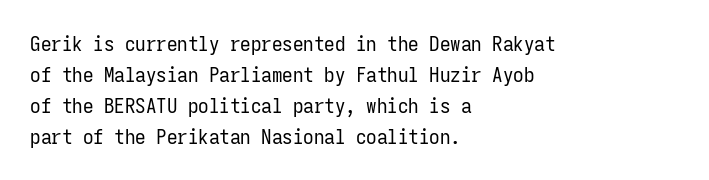
Q: Is the text bold? A: No.
Q: Is the text italic (slanted)? A: No, it is upright.
Q: Is the text underlined? A: No.
Q: How is the paragraph aligned? A: Left-aligned.
Q: Is the spacing between letters normal or unusually wide? A: Normal.
Q: Is the spacing between lines tight, normal or loose? A: Normal.
